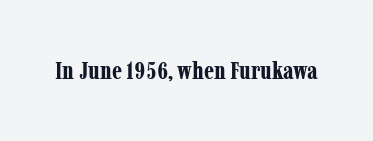
Q: Is the text bold? A: Yes.
Q: Is the text italic (slanted)? A: No, it is upright.
Q: Is the text underlined? A: No.
Q: Is the spacing between letters normal or unusually wide? A: Normal.
